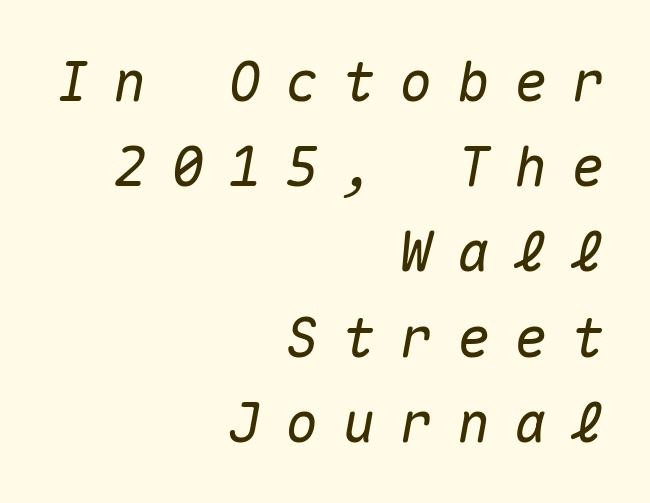
Between one letter and the next there's a generous, obvious gap. Decoration check: the copy has no underline. Spacing verdict: monospaced, one width for all characters. Leading: standard. The whole block is typeset with a tilt.
